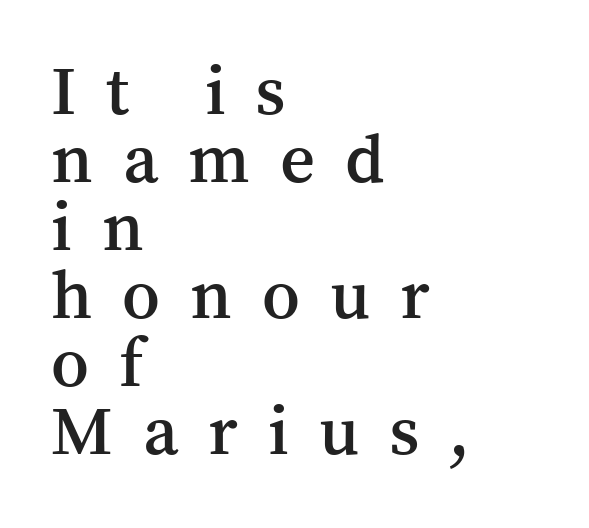
The image shows 68 px semibold serif type, upright; set left-aligned, tight line spacing (1.0x), unusually wide letter spacing (+0.44 em), not underlined; medium stroke contrast and a medium x-height.
